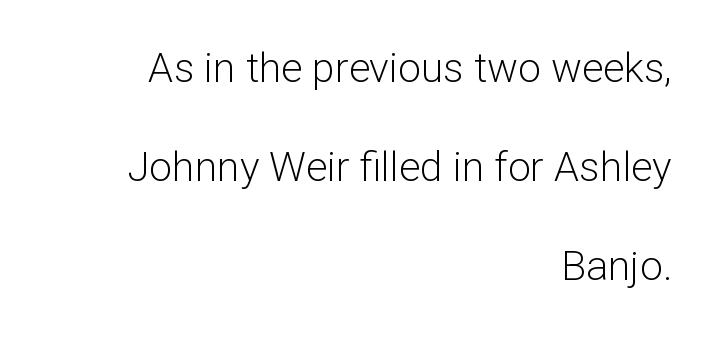
It's the straight-up-and-down kind of type. No heavy texture on the line: the type isn't bold. The passage is arranged like a letterhead date or caption credit — flush right. The text was rendered using a sans face with plain stroke endings. A typesetter would call this proportional, since set widths differ per character.
